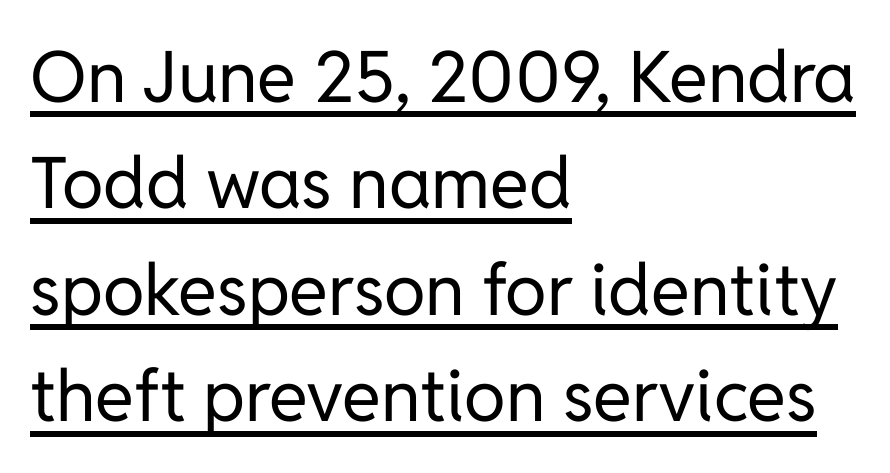
{"serif": "no", "italic": "no", "bold": "no", "weight": "regular", "width": "normal", "stroke_contrast": "low", "x_height": "medium", "monospaced": "no", "underline": "yes", "align": "left", "line_spacing": "normal", "line_spacing_ratio": 1.5, "letter_spacing": "normal", "letter_spacing_em": 0.0, "glyph_px": 71}
